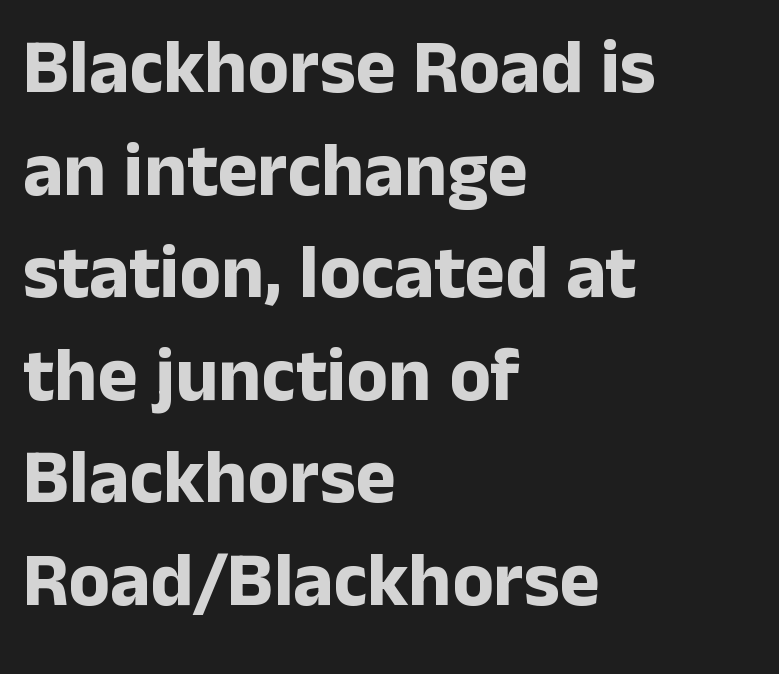
The image shows 76 px bold sans-serif type, upright; set left-aligned, normal line spacing (1.35x), normal letter spacing, not underlined; low stroke contrast and a medium x-height.
